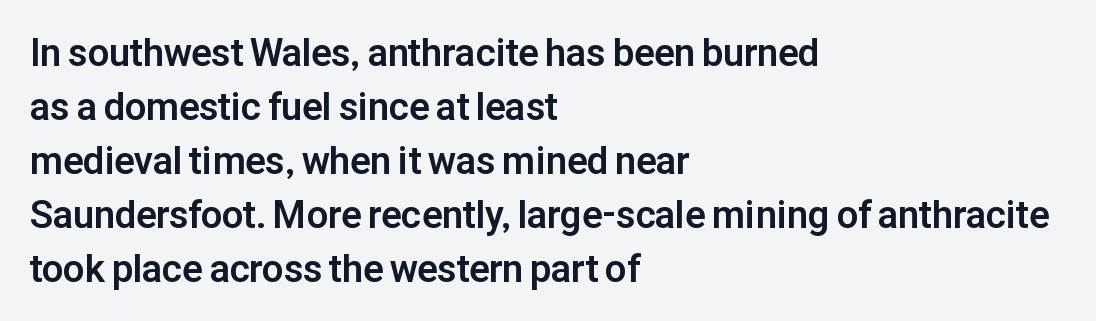
The image shows 38 px bold sans-serif type, upright; set left-aligned, normal line spacing (1.42x), normal letter spacing, not underlined; low stroke contrast and a medium x-height.
